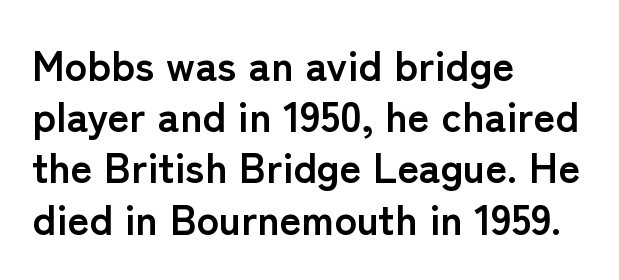
The image shows 42 px semibold sans-serif type, upright; set left-aligned, line spacing 1.22x, normal letter spacing, not underlined; low stroke contrast and a medium x-height.
